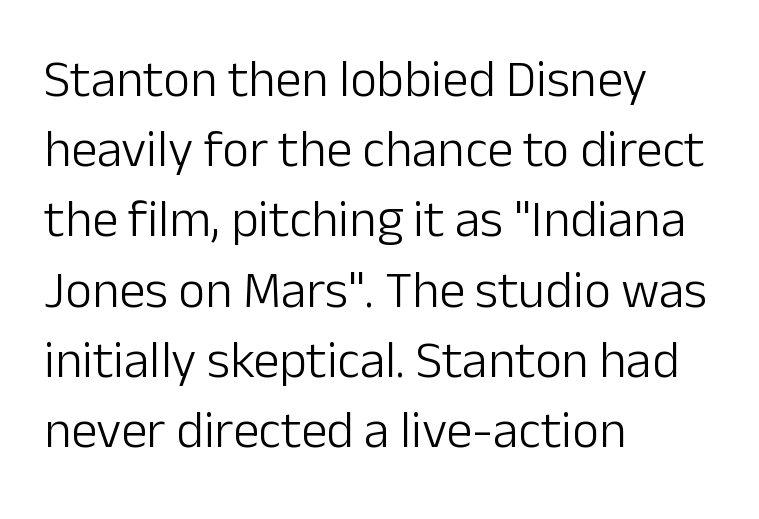
The image shows 52 px light sans-serif type, upright; set left-aligned, normal line spacing (1.35x), normal letter spacing, not underlined; low stroke contrast and a medium x-height.
